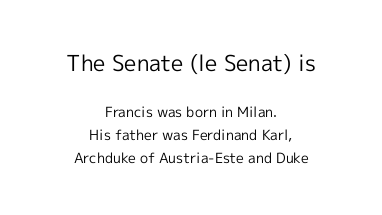
Q: Is the text bold? A: No.
Q: Is the text italic (slanted)? A: No, it is upright.
Q: Is the text underlined? A: No.
Q: How is the paragraph aligned? A: Centered.
Q: Is the spacing between letters normal or unusually wide? A: Normal.
Q: Is the spacing between lines tight, normal or loose? A: Normal.
Q: Which block of text is set in a larger size, the first (top) or the second (bottom)? A: The first (top) one.
